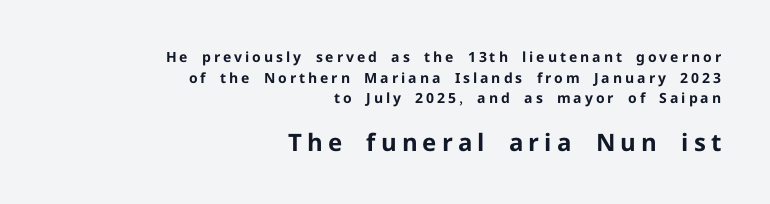
Horizontal alignment here is rightward, an uncommon choice for prose. Posture: vertical. Descender tails drop into unmarked territory. Plenty of ink on the page — the face is bold.
